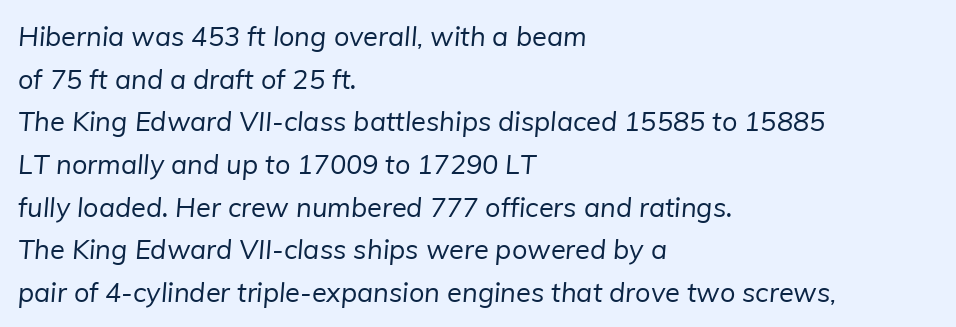
{"bold": "no", "underline": "no", "align": "left", "line_spacing": "normal", "line_spacing_ratio": 1.58, "letter_spacing": "normal", "letter_spacing_em": 0.0, "glyph_px": 27}
